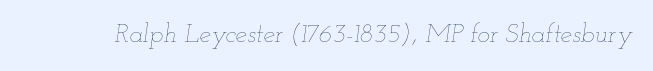
Q: Is the text bold? A: No.
Q: Is the text italic (slanted)? A: Yes, it leans right by about 12 degrees.
Q: Is the text underlined? A: No.
Q: Is the spacing between letters normal or unusually wide? A: Normal.
